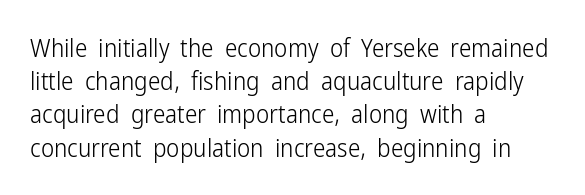
The image shows 25 px text type, upright; set left-aligned, normal line spacing (1.33x), normal letter spacing, not underlined.
